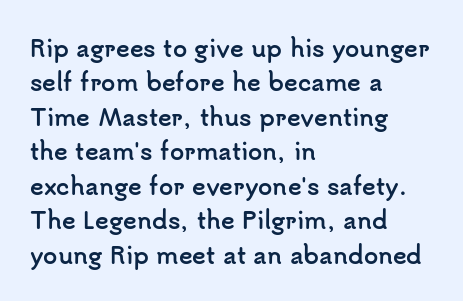
{"italic": "no", "bold": "yes", "underline": "no", "align": "left", "line_spacing": "normal", "line_spacing_ratio": 1.5, "letter_spacing": "normal", "letter_spacing_em": 0.0, "glyph_px": 23}
